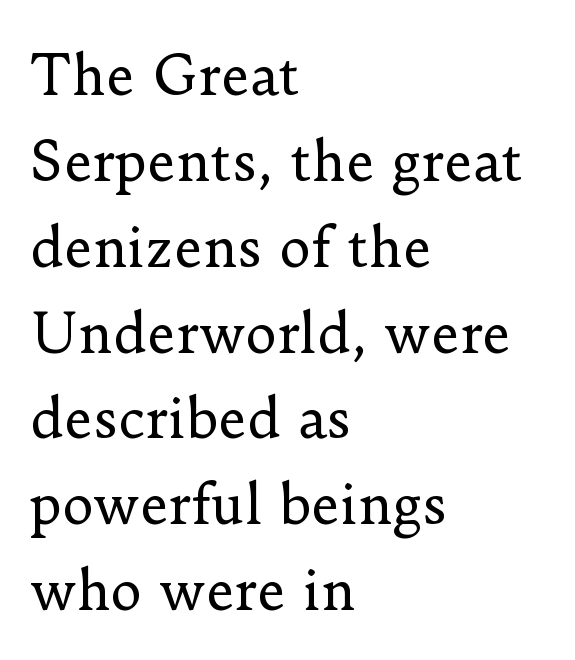
Q: Is the text bold? A: No.
Q: Is the text italic (slanted)? A: No, it is upright.
Q: Is the typeface a serif or a sans-serif typeface? A: Serif.
Q: Is the text underlined? A: No.
Q: How is the paragraph aligned? A: Left-aligned.
Q: Is the spacing between letters normal or unusually wide? A: Normal.
Q: Is the spacing between lines tight, normal or loose? A: Normal.
Q: Width (condensed, normal, or wide)? A: Normal.
Q: Stroke contrast? A: Low.
Q: x-height? A: Small.
Q: Monospaced? A: No.
